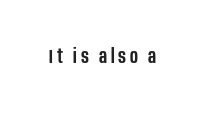
{"italic": "no", "bold": "semi", "underline": "no", "glyph_px": 20}
